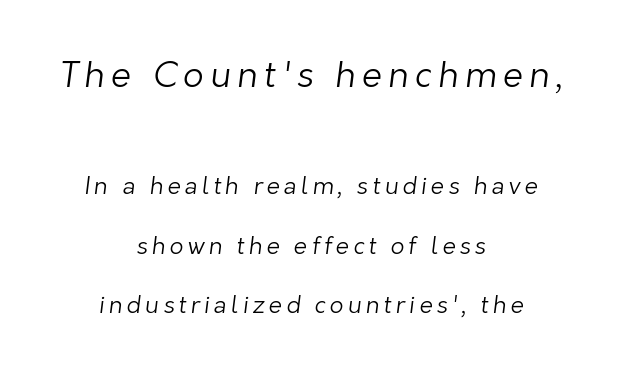
The image shows 36 px light sans-serif type; set centered, loose line spacing (2.48x), not underlined; the first (top) block is 1.5x larger; low stroke contrast and a medium x-height.
